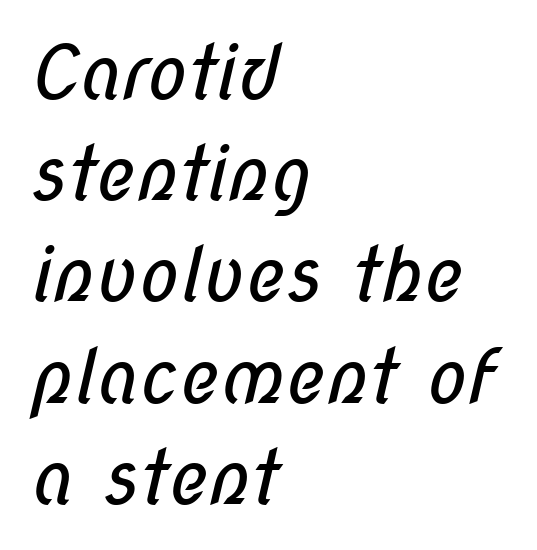
{"serif": "no", "bold": "no", "weight": "regular", "width": "condensed", "stroke_contrast": "low", "x_height": "medium", "monospaced": "no", "underline": "no", "align": "left", "line_spacing": "normal", "line_spacing_ratio": 1.35, "letter_spacing": "normal", "letter_spacing_em": 0.0, "glyph_px": 75}
